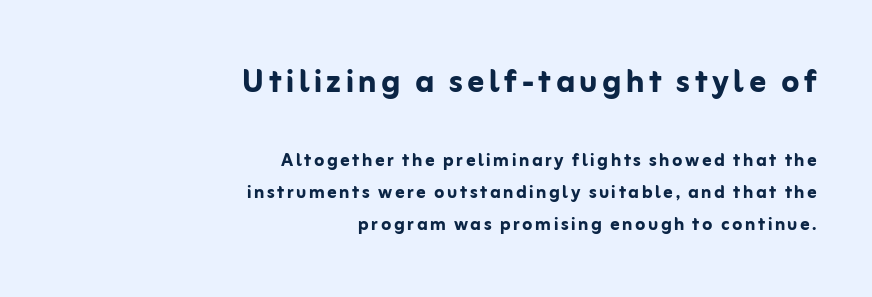
{"serif": "no", "italic": "no", "bold": "yes", "weight": "semibold", "width": "normal", "stroke_contrast": "low", "x_height": "medium", "monospaced": "no", "underline": "no", "align": "right", "line_spacing": "normal", "line_spacing_ratio": 1.39, "larger_block": "first", "size_ratio": 1.78, "glyph_px": 41}
